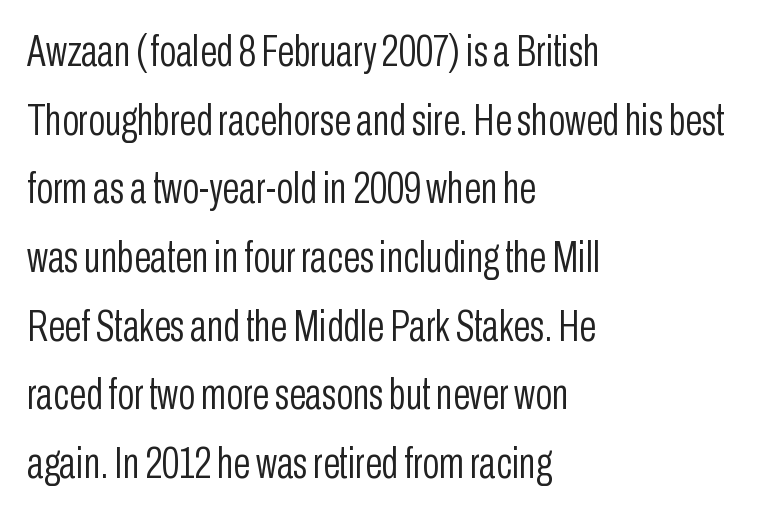
Varying glyph widths throughout — classic text-font behaviour. Letters have the restrained weight of plain body copy at most. Upright lettering throughout. Clear beneath every line of the passage.
